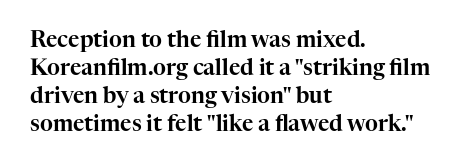
Q: Is the text italic (slanted)? A: No, it is upright.
Q: Is the text underlined? A: No.
Q: How is the paragraph aligned? A: Left-aligned.
Q: Is the spacing between letters normal or unusually wide? A: Normal.
Q: Is the spacing between lines tight, normal or loose? A: Normal.
